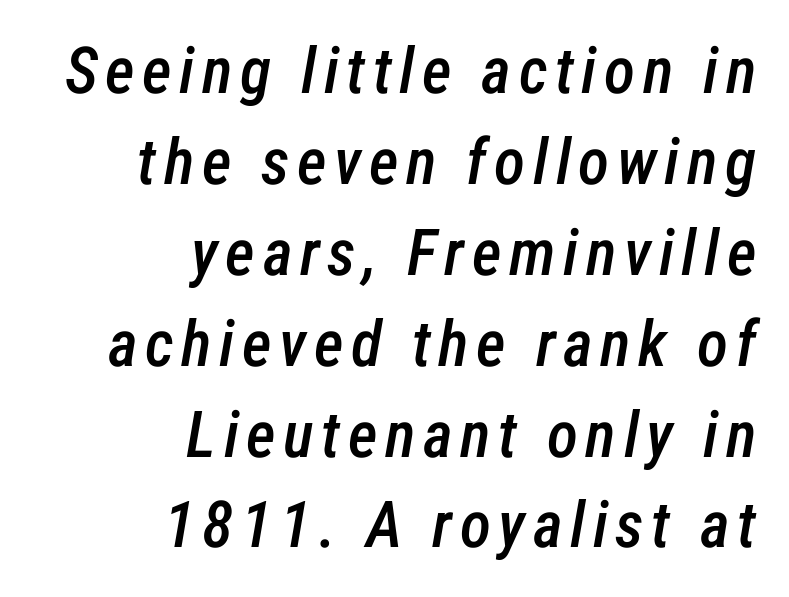
The image shows 64 px semibold, condensed type, italic (leaning right); set right-aligned, normal line spacing (1.42x), not underlined; low stroke contrast and a medium x-height.
